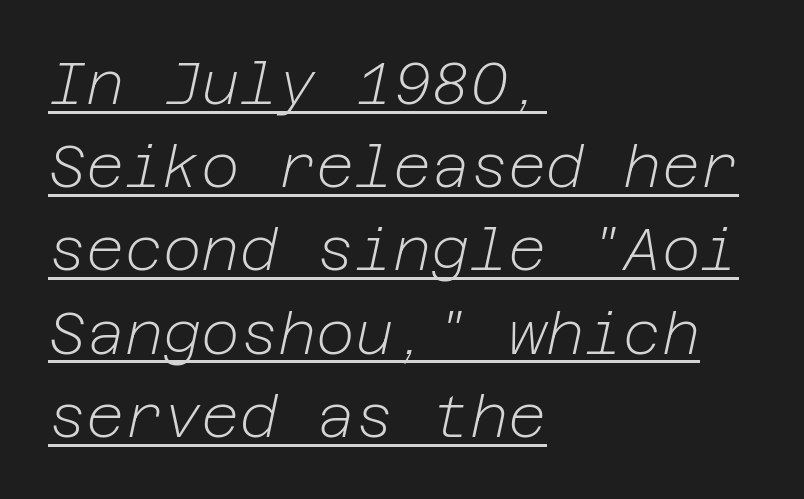
Q: Is the text bold? A: No.
Q: Is the text italic (slanted)? A: Yes, it leans right by about 12 degrees.
Q: Is the text underlined? A: Yes.
Q: How is the paragraph aligned? A: Left-aligned.
Q: Is the spacing between letters normal or unusually wide? A: Normal.
Q: Is the spacing between lines tight, normal or loose? A: Normal.
Q: Width (condensed, normal, or wide)? A: Normal.
Q: Stroke contrast? A: Low.
Q: x-height? A: Medium.
